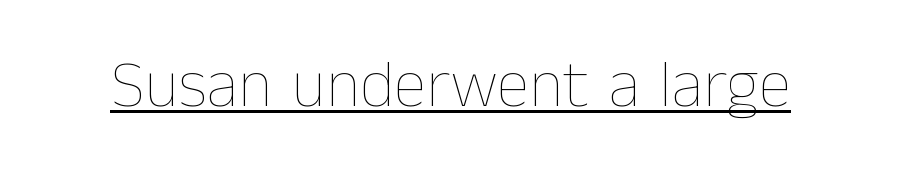
The image shows 67 px thin type, upright; set normal letter spacing, underlined; low stroke contrast and a medium x-height.
